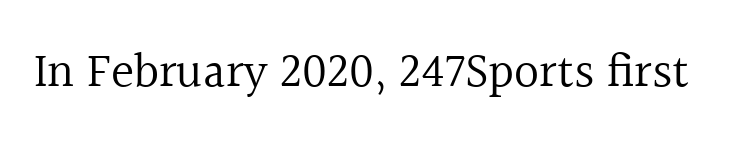
Character widths vary here, with narrow letters taking less room than wide ones. Check the space under the baseline: it is left empty. Yep, those are serifs on the letters. Heft: none added — not bold. These lines keep a tight, regular rhythm from letter to letter.
